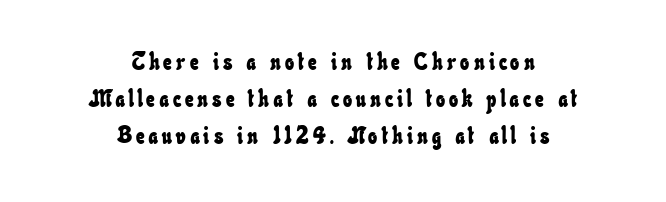
The image shows 24 px text type; set centered, normal line spacing (1.54x), not underlined.
